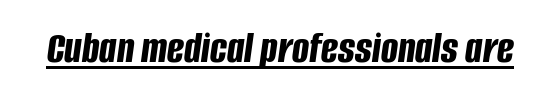
Typesetter's note: full bold, strokes at maximum text heaviness. These lines are rendered in a variable-pitch font. This is oblique type, the kind used for emphasis or titles. This rendering leaves character spacing at its baseline value. Underlining? Definitely there.
